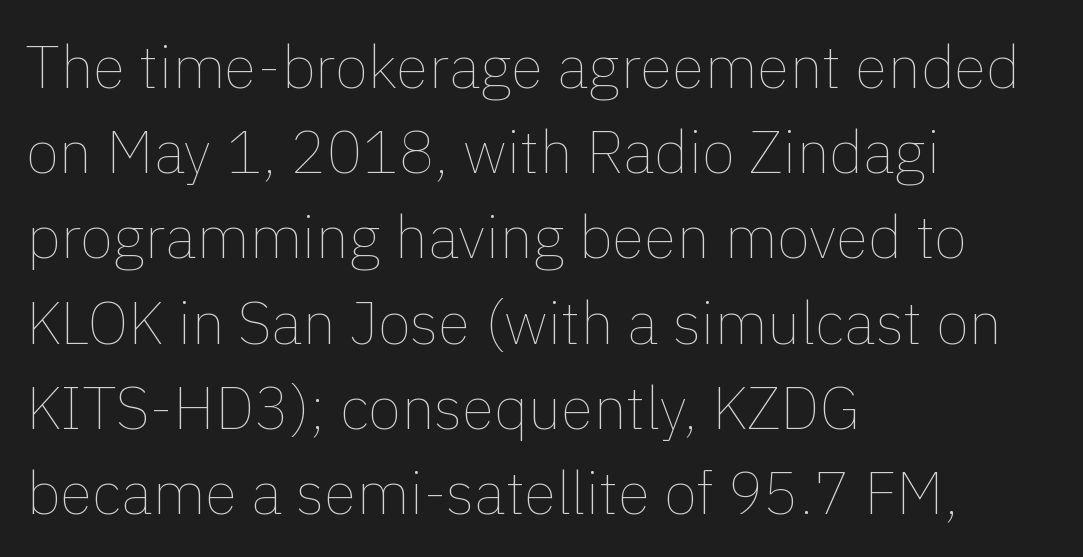
{"italic": "no", "bold": "no", "weight": "thin", "width": "normal", "x_height": "medium", "monospaced": "no", "underline": "no", "align": "left", "line_spacing": "normal", "line_spacing_ratio": 1.42, "letter_spacing": "normal", "letter_spacing_em": 0.0, "glyph_px": 60}
